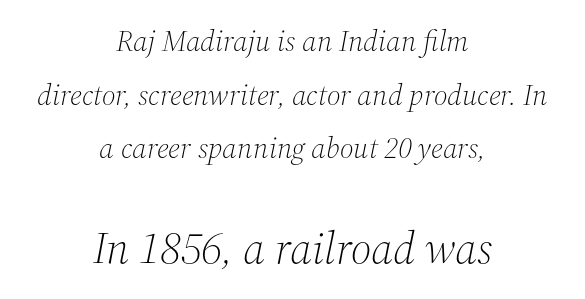
{"serif": "yes", "italic": "yes", "lean": "right", "slant_degrees": 12, "bold": "no", "weight": "light", "width": "normal", "stroke_contrast": "medium", "x_height": "medium", "monospaced": "no", "underline": "no", "align": "center", "line_spacing_ratio": 1.79, "letter_spacing": "normal", "letter_spacing_em": 0.0, "larger_block": "second", "size_ratio": 1.5, "glyph_px": 45}
